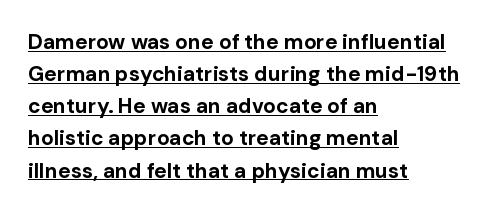
{"italic": "no", "bold": "yes", "underline": "yes", "align": "left", "line_spacing": "normal", "line_spacing_ratio": 1.53, "letter_spacing": "normal", "letter_spacing_em": 0.0, "glyph_px": 21}
